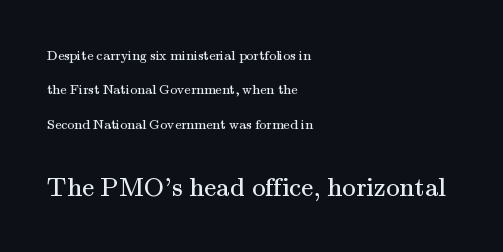
Q: Is the text bold? A: No.
Q: Is the text italic (slanted)? A: No, it is upright.
Q: Is the text underlined? A: No.
Q: How is the paragraph aligned? A: Left-aligned.
Q: Is the spacing between letters normal or unusually wide? A: Normal.
Q: Is the spacing between lines tight, normal or loose? A: Loose.
Q: Which block of text is set in a larger size, the first (top) or the second (bottom)? A: The second (bottom) one.
